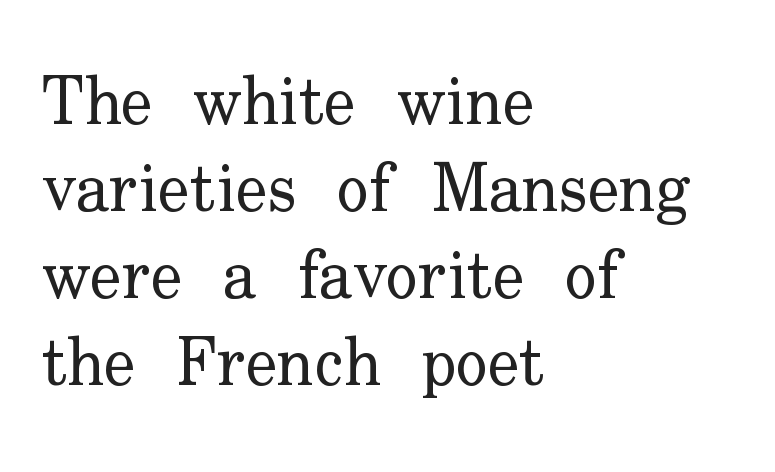
Q: Is the text bold? A: No.
Q: Is the text italic (slanted)? A: No, it is upright.
Q: Is the typeface a serif or a sans-serif typeface? A: Serif.
Q: Is the text underlined? A: No.
Q: How is the paragraph aligned? A: Left-aligned.
Q: Is the spacing between letters normal or unusually wide? A: Normal.
Q: Is the spacing between lines tight, normal or loose? A: Normal.
Q: Width (condensed, normal, or wide)? A: Normal.
Q: Stroke contrast? A: Low.
Q: x-height? A: Small.
Q: Monospaced? A: No.
